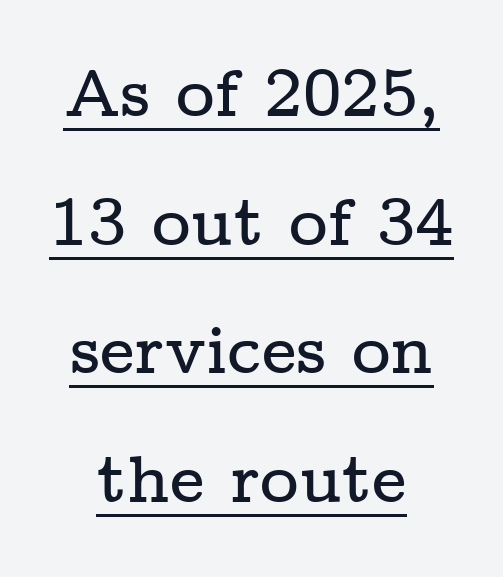
Q: Is the text italic (slanted)? A: No, it is upright.
Q: Is the typeface a serif or a sans-serif typeface? A: Serif.
Q: Is the text underlined? A: Yes.
Q: How is the paragraph aligned? A: Centered.
Q: Is the spacing between letters normal or unusually wide? A: Normal.
Q: Is the spacing between lines tight, normal or loose? A: Loose.
Q: Width (condensed, normal, or wide)? A: Wide.
Q: Stroke contrast? A: Low.
Q: x-height? A: Medium.
Q: Monospaced? A: No.
